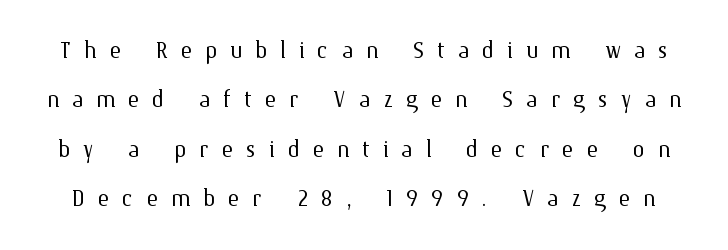
Honestly, there is no underline to notice here at all. Caption: expanded tracking, letters set apart. Tall strokes in this sample are plumb rather than angled. The letterforms sit at book weight or below.
